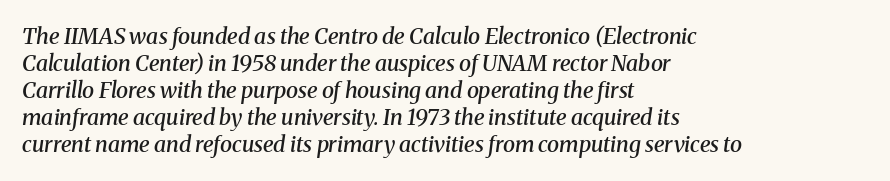
{"italic": "yes", "lean": "right", "slant_degrees": 8, "bold": "semi", "underline": "no", "align": "left", "line_spacing_ratio": 1.23, "letter_spacing": "normal", "letter_spacing_em": 0.0, "glyph_px": 22}
